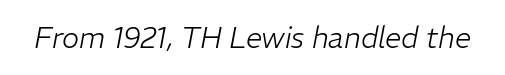
Each row of text sits above clean, open space. The font sits on the lighter half of the weight spectrum, regular included. No extra tracking has been applied to these lines. Is this a fixed-width face? No — the glyphs have proportional, varying widths.
